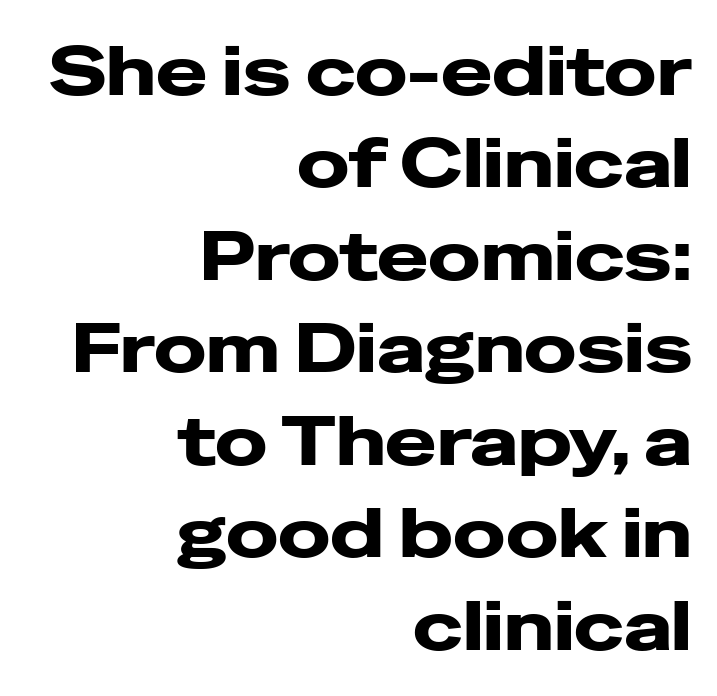
{"serif": "no", "italic": "no", "bold": "yes", "weight": "heavy", "width": "wide", "stroke_contrast": "low", "x_height": "medium", "monospaced": "no", "underline": "no", "align": "right", "line_spacing": "normal", "line_spacing_ratio": 1.34, "letter_spacing": "normal", "letter_spacing_em": 0.0, "glyph_px": 69}
